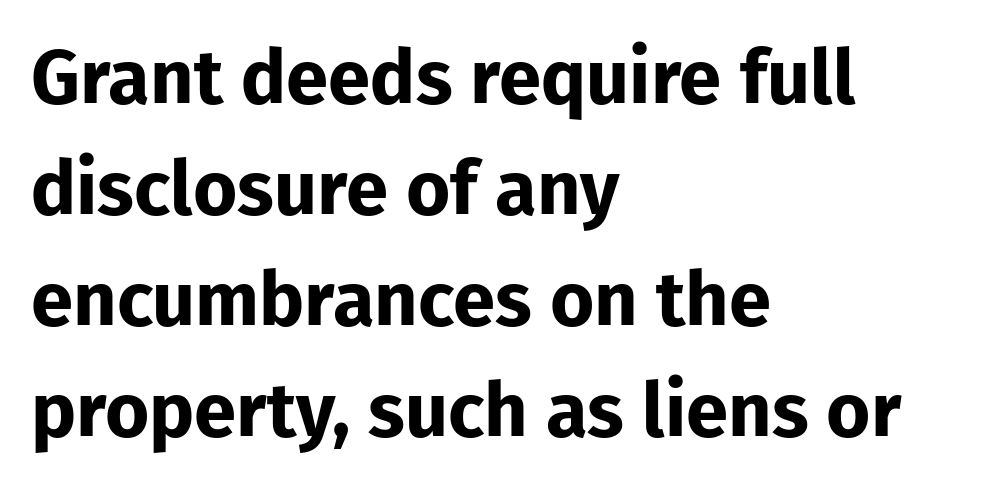
Thick stems and heavy bowls — unmistakably bold. Regarding serifs, this sample does without them. Is this a fixed-width face? No — the glyphs have proportional, varying widths. Successive baselines arrive at the customary interval.
